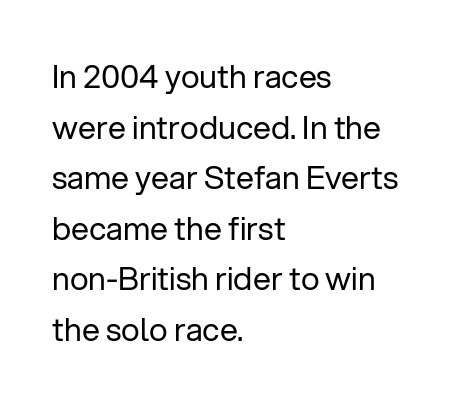
This sample has the flowing, uneven cadence of proportional lettering. Compared with typical paragraphs, the rows here are spaced about the same. A typesetter would call this zero additional tracking. No extra ink here — the face is not bold.
